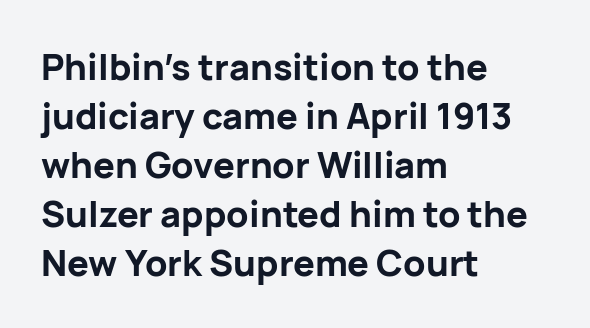
Q: Is the text bold? A: Yes.
Q: Is the text italic (slanted)? A: No, it is upright.
Q: Is the typeface a serif or a sans-serif typeface? A: Sans-serif.
Q: Is the text underlined? A: No.
Q: How is the paragraph aligned? A: Left-aligned.
Q: Is the spacing between letters normal or unusually wide? A: Normal.
Q: Is the spacing between lines tight, normal or loose? A: Normal.
Q: Width (condensed, normal, or wide)? A: Normal.
Q: Stroke contrast? A: Low.
Q: x-height? A: Medium.
Q: Monospaced? A: No.
